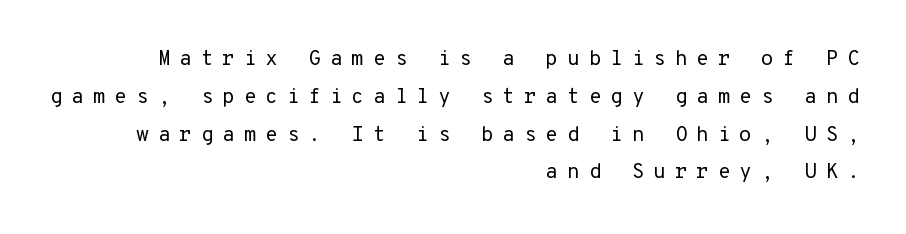
Q: Is the text bold? A: No.
Q: Is the text italic (slanted)? A: No, it is upright.
Q: Is the text underlined? A: No.
Q: How is the paragraph aligned? A: Right-aligned.
Q: Is the spacing between letters normal or unusually wide? A: Unusually wide.
